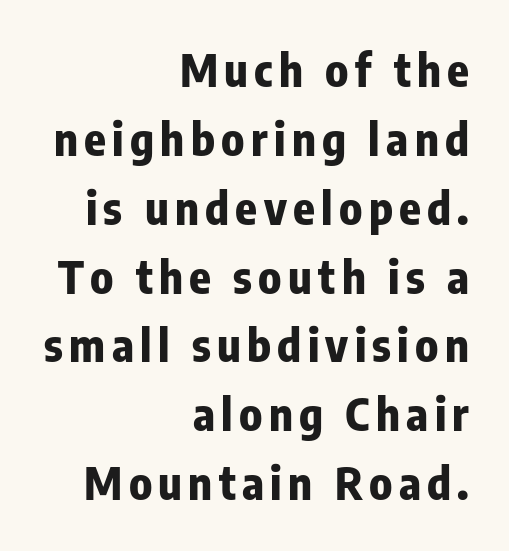
Does the copy run flush right? Yes — the right margin is perfectly even. The rendering uses natural spacing where letterforms have individual widths. A sans-serif font was chosen for this passage. The lettering stays uniformly vertical, giving the passage a roman look. Just letters on the line, the space beneath them empty. The strokes are fattened all the way to bold.
